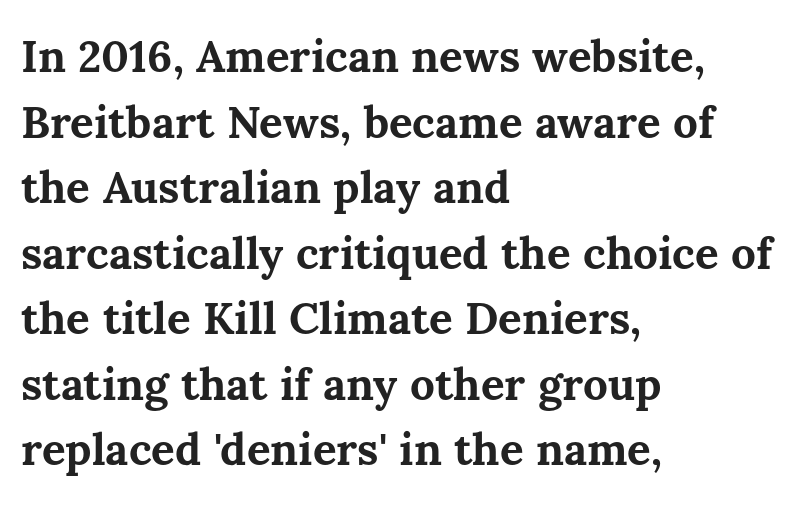
{"italic": "no", "bold": "yes", "weight": "bold", "width": "normal", "stroke_contrast": "medium", "x_height": "medium", "monospaced": "no", "underline": "no", "align": "left", "line_spacing": "normal", "line_spacing_ratio": 1.49, "letter_spacing": "normal", "letter_spacing_em": 0.0, "glyph_px": 44}
